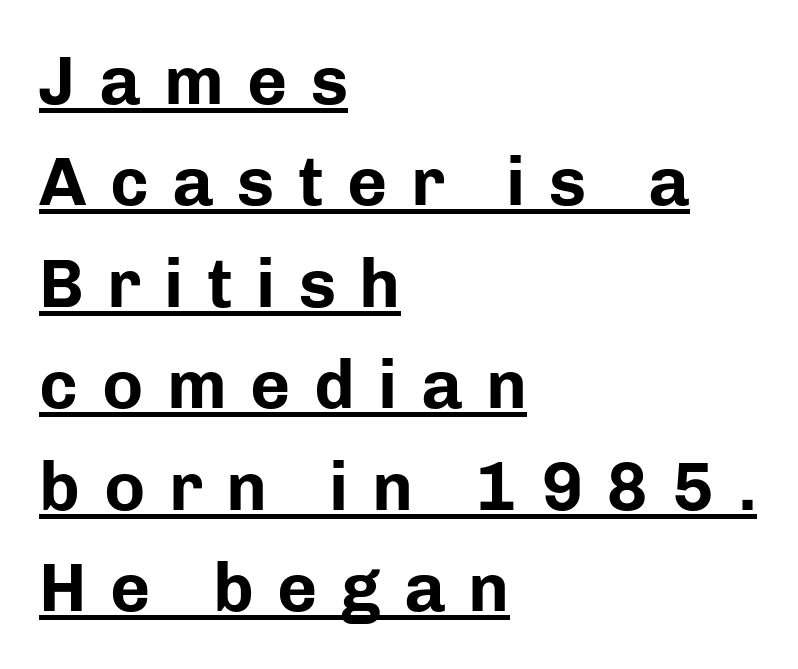
The image shows 69 px bold sans-serif type, upright; set left-aligned, normal line spacing (1.47x), unusually wide letter spacing (+0.34 em), underlined; low stroke contrast and a medium x-height.
